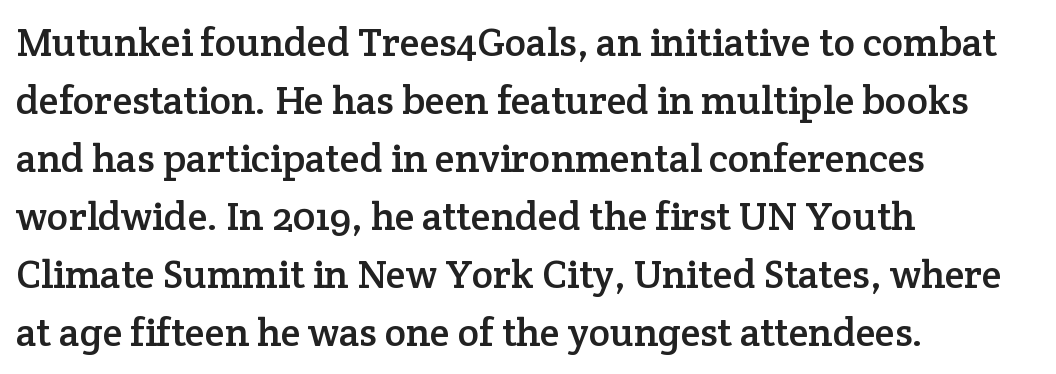
The image shows 40 px serif type, upright; set left-aligned, normal line spacing (1.45x), normal letter spacing, not underlined; low stroke contrast and a medium x-height.
